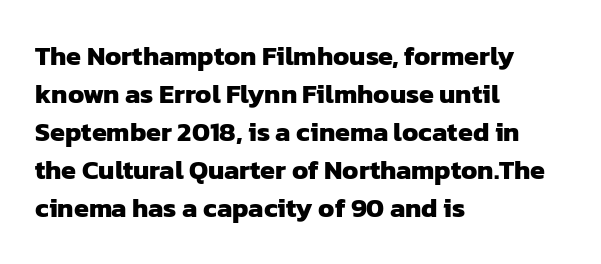
Beneath every word, the page is bare. Short note: letters normally spaced. Does the leading feel generous? No, just average. Alignment: flush left.
